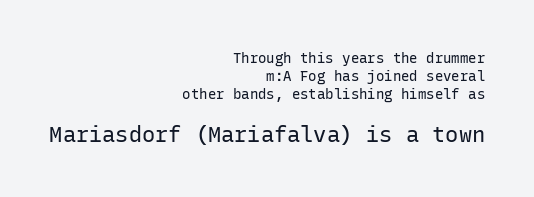
Q: Is the text bold? A: No.
Q: Is the text italic (slanted)? A: No, it is upright.
Q: Is the text underlined? A: No.
Q: How is the paragraph aligned? A: Right-aligned.
Q: Is the spacing between letters normal or unusually wide? A: Normal.
Q: Is the spacing between lines tight, normal or loose? A: Normal.
Q: Which block of text is set in a larger size, the first (top) or the second (bottom)? A: The second (bottom) one.
